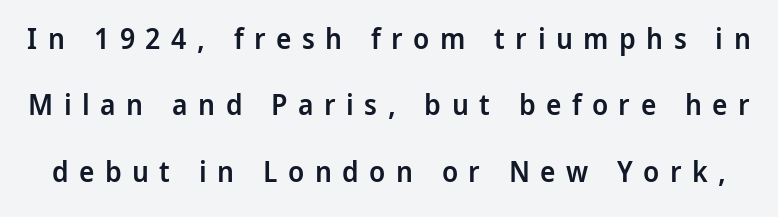
{"serif": "no", "italic": "no", "bold": "semi", "weight": "semibold", "width": "normal", "stroke_contrast": "low", "x_height": "medium", "monospaced": "no", "underline": "no", "line_spacing": "loose", "line_spacing_ratio": 2.29, "letter_spacing": "wide", "letter_spacing_em": 0.36, "glyph_px": 29}
